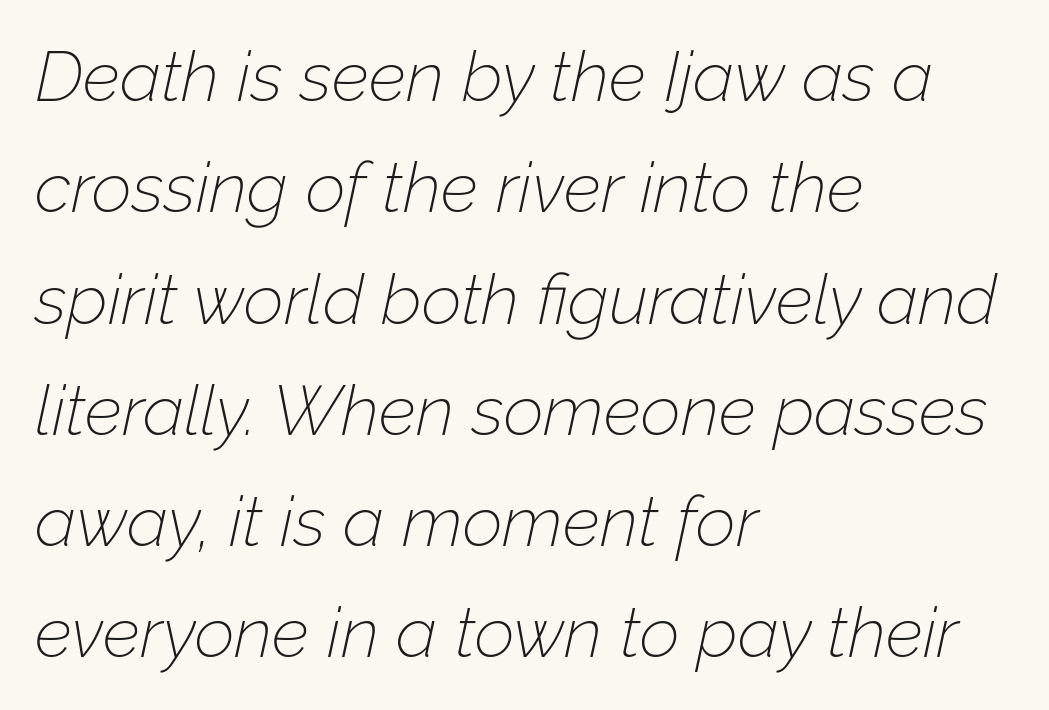
{"italic": "yes", "lean": "right", "slant_degrees": 12, "bold": "no", "weight": "thin", "width": "normal", "stroke_contrast": "low", "x_height": "medium", "monospaced": "no", "underline": "no", "align": "left", "line_spacing": "normal", "line_spacing_ratio": 1.59, "letter_spacing": "normal", "letter_spacing_em": 0.0, "glyph_px": 70}
